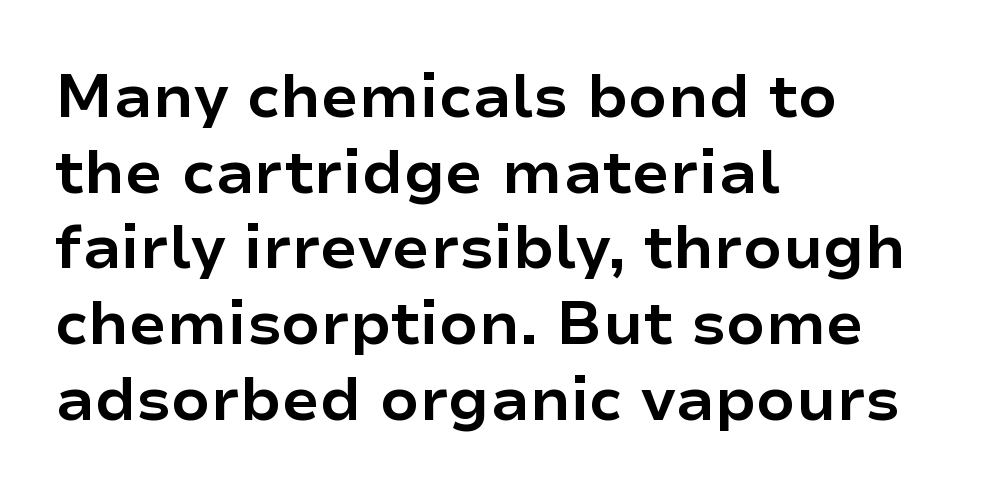
The image shows 61 px bold sans-serif type, upright; set left-aligned, line spacing 1.24x, normal letter spacing, not underlined; low stroke contrast and a medium x-height.
